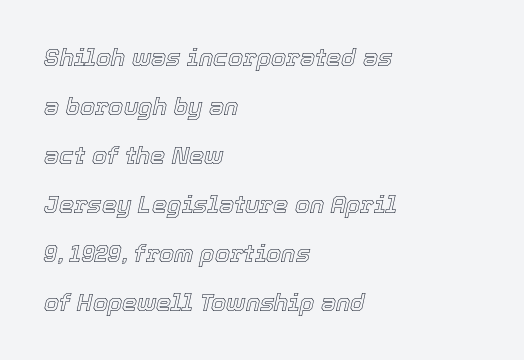
The image shows 24 px text type, italic (leaning right); set left-aligned, loose line spacing (2.04x), normal letter spacing, not underlined.
